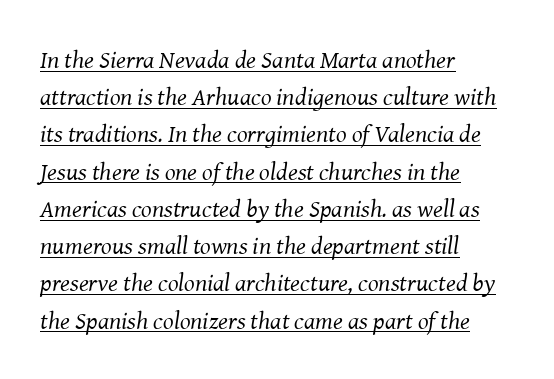
The image shows 25 px text type, italic (leaning right); set left-aligned, normal line spacing (1.49x), normal letter spacing, underlined.
